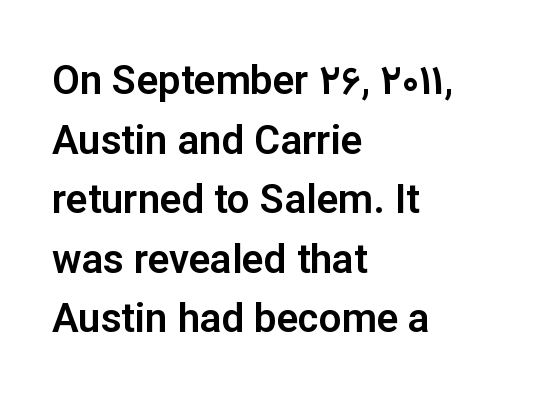
The image shows 40 px sans-serif type, upright; set left-aligned, normal line spacing (1.49x), normal letter spacing, not underlined; low stroke contrast and a medium x-height.
